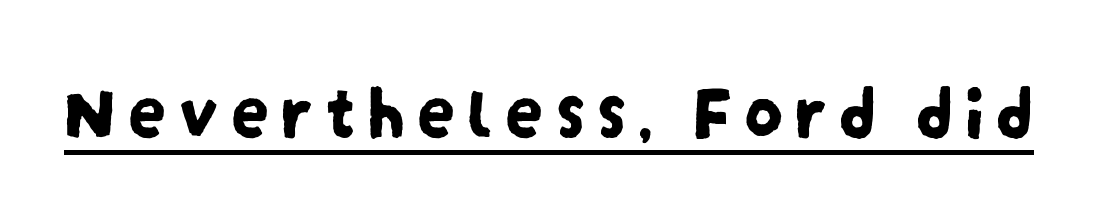
Q: Is the typeface a serif or a sans-serif typeface? A: Sans-serif.
Q: Is the text underlined? A: Yes.
Q: Width (condensed, normal, or wide)? A: Condensed.
Q: Stroke contrast? A: Low.
Q: x-height? A: Large.
Q: Monospaced? A: No.
